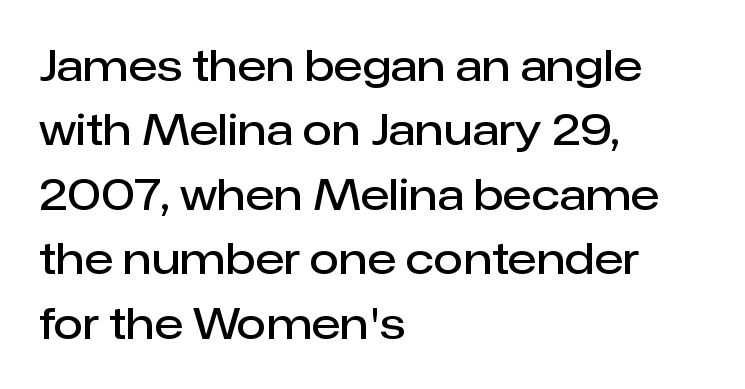
The image shows 43 px semibold sans-serif type, upright; set left-aligned, normal line spacing (1.5x), normal letter spacing, not underlined; low stroke contrast and a medium x-height.
